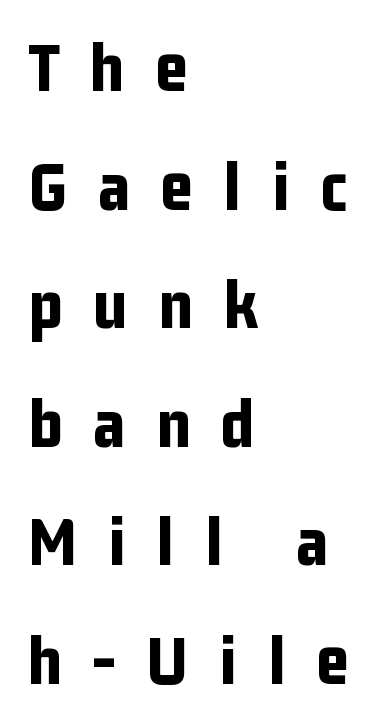
The image shows 71 px bold, condensed sans-serif type, upright; set left-aligned, normal line spacing (1.67x), unusually wide letter spacing (+0.43 em), not underlined; low stroke contrast and a medium x-height.
